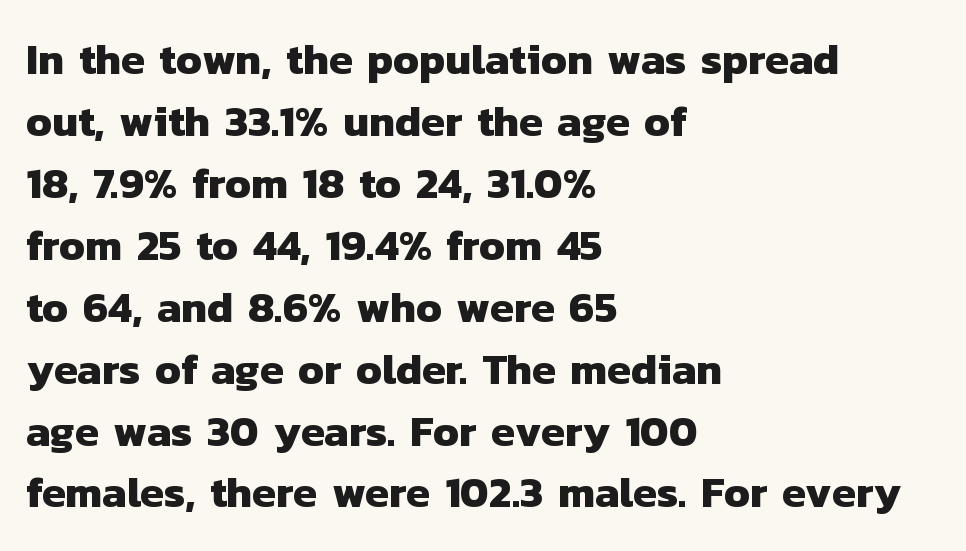
The image shows 43 px heavy sans-serif type; set left-aligned, normal line spacing (1.44x), normal letter spacing, not underlined; low stroke contrast and a medium x-height.
